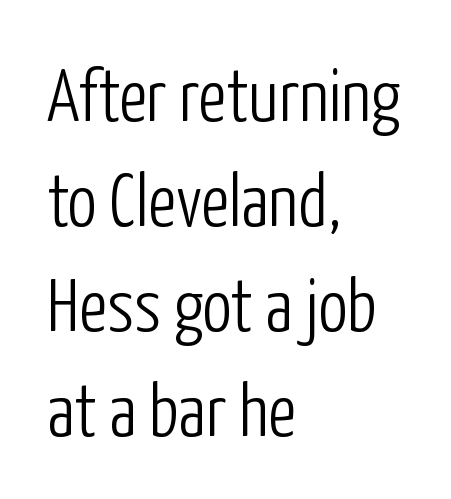
Q: Is the text bold? A: No.
Q: Is the text italic (slanted)? A: No, it is upright.
Q: Is the typeface a serif or a sans-serif typeface? A: Sans-serif.
Q: Is the text underlined? A: No.
Q: How is the paragraph aligned? A: Left-aligned.
Q: Is the spacing between letters normal or unusually wide? A: Normal.
Q: Is the spacing between lines tight, normal or loose? A: Normal.
Q: Width (condensed, normal, or wide)? A: Condensed.
Q: Stroke contrast? A: Low.
Q: x-height? A: Medium.
Q: Monospaced? A: No.
